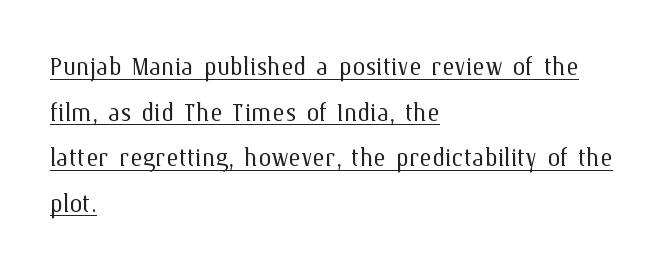
The image shows 33 px light type, upright; set left-aligned, normal line spacing (1.38x), normal letter spacing, underlined; medium stroke contrast and a medium x-height.
